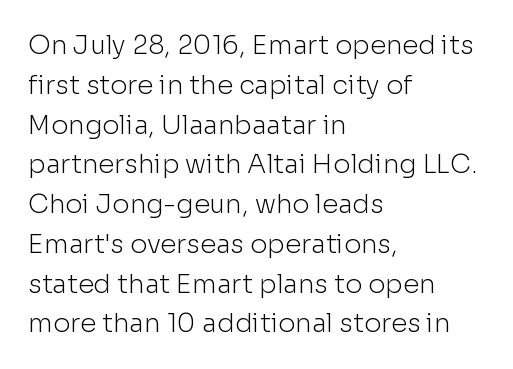
Q: Is the text bold? A: No.
Q: Is the text italic (slanted)? A: No, it is upright.
Q: Is the text underlined? A: No.
Q: How is the paragraph aligned? A: Left-aligned.
Q: Is the spacing between letters normal or unusually wide? A: Normal.
Q: Is the spacing between lines tight, normal or loose? A: Normal.
